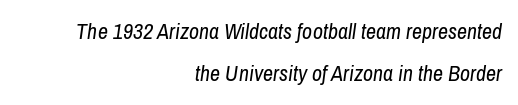
{"italic": "yes", "lean": "right", "slant_degrees": 8, "bold": "no", "underline": "no", "align": "right", "line_spacing": "loose", "line_spacing_ratio": 1.91, "letter_spacing": "normal", "letter_spacing_em": 0.0, "glyph_px": 22}
